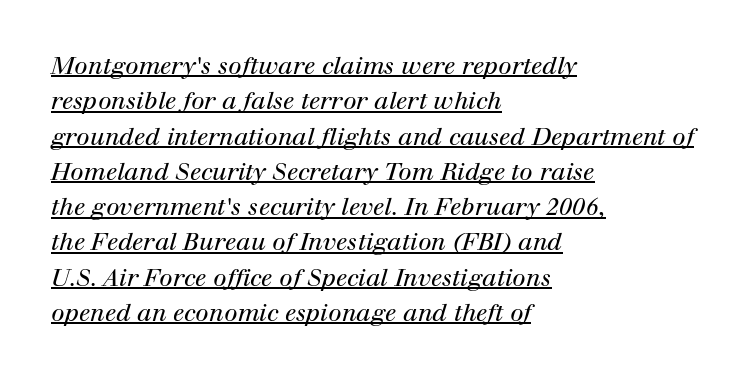
Compared with a typical body face, this is equally light or lighter still. Regular leading. The ragged edge is on the right, which tells us the setting is flush left. The tracking reads as untouched default to a designer's eye.
